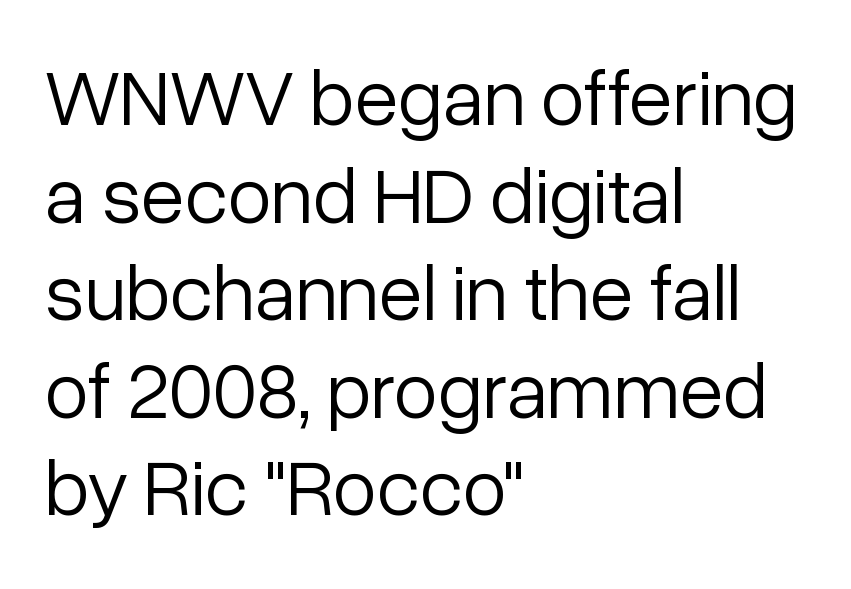
Compared with a typical body face, this is equally light or lighter still. What kind of face is this? One without serifs — a sans. This sample uses an upright cut, with every glyph sitting square on the baseline. Does extra space separate the letters? No, they use regular spacing. Each letter keeps its own natural width here, so spacing adapts to shape. Line starts are locked; line ends wander.
